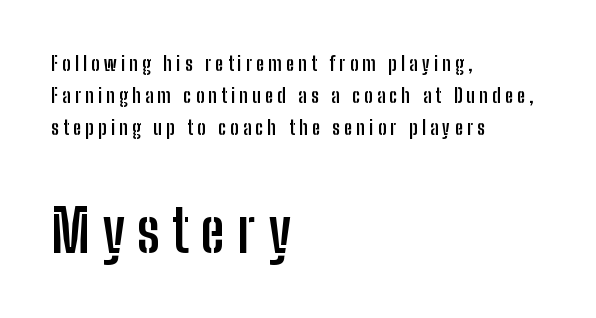
Q: Is the text bold? A: Yes.
Q: Is the text italic (slanted)? A: No, it is upright.
Q: Is the typeface a serif or a sans-serif typeface? A: Sans-serif.
Q: Is the text underlined? A: No.
Q: How is the paragraph aligned? A: Left-aligned.
Q: Is the spacing between letters normal or unusually wide? A: Unusually wide.
Q: Is the spacing between lines tight, normal or loose? A: Normal.
Q: Which block of text is set in a larger size, the first (top) or the second (bottom)? A: The second (bottom) one.
Q: Width (condensed, normal, or wide)? A: Condensed.
Q: Stroke contrast? A: Low.
Q: x-height? A: Medium.
Q: Monospaced? A: No.
